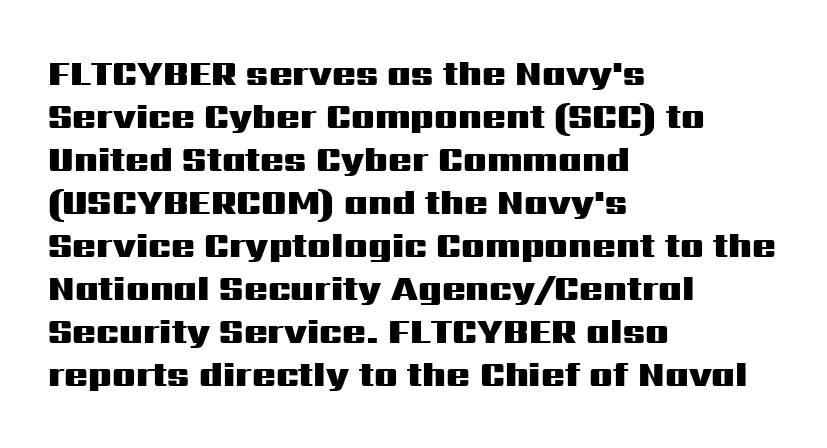
Descender tails drop into unmarked territory. Each line starts at the same left margin while the right side varies. Honestly, the letter spacing is just normal — you wouldn't notice it. This rendering employs a face without finishing strokes, i.e., a sans-serif.
